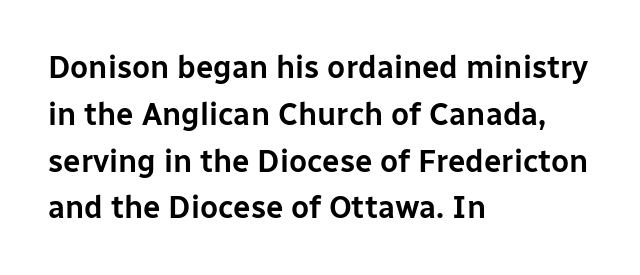
Q: Is the text italic (slanted)? A: No, it is upright.
Q: Is the typeface a serif or a sans-serif typeface? A: Sans-serif.
Q: Is the text underlined? A: No.
Q: How is the paragraph aligned? A: Left-aligned.
Q: Is the spacing between letters normal or unusually wide? A: Normal.
Q: Is the spacing between lines tight, normal or loose? A: Normal.
Q: Width (condensed, normal, or wide)? A: Normal.
Q: Stroke contrast? A: Low.
Q: x-height? A: Medium.
Q: Monospaced? A: No.
